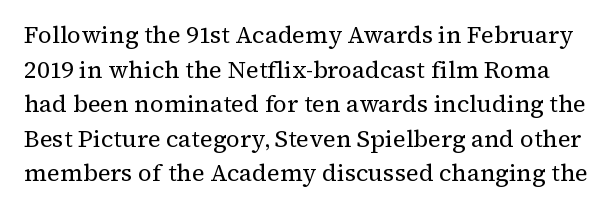
Q: Is the text bold? A: No.
Q: Is the text italic (slanted)? A: No, it is upright.
Q: Is the text underlined? A: No.
Q: Is the spacing between letters normal or unusually wide? A: Normal.
Q: Is the spacing between lines tight, normal or loose? A: Normal.
